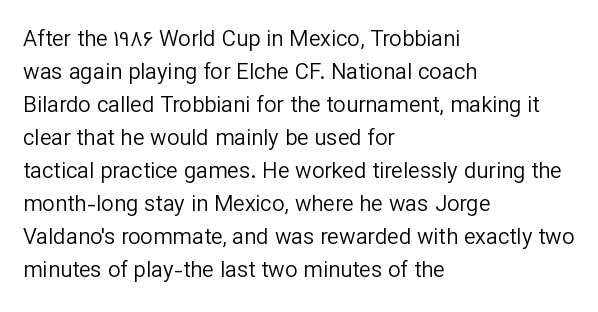
{"italic": "no", "bold": "no", "underline": "no", "align": "left", "line_spacing": "normal", "line_spacing_ratio": 1.5, "letter_spacing": "normal", "letter_spacing_em": 0.0, "glyph_px": 22}
